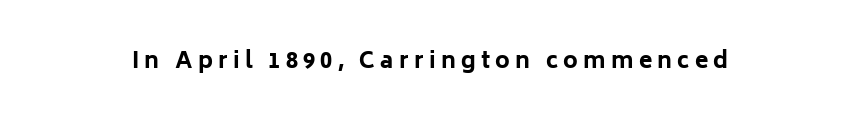
The line texture is sparse and dotted thanks to wide tracking. What weight is shown? A full bold with thick strokes. Just letters on the line, the space beneath them empty. Every stem runs plumb, perpendicular to the baseline.
